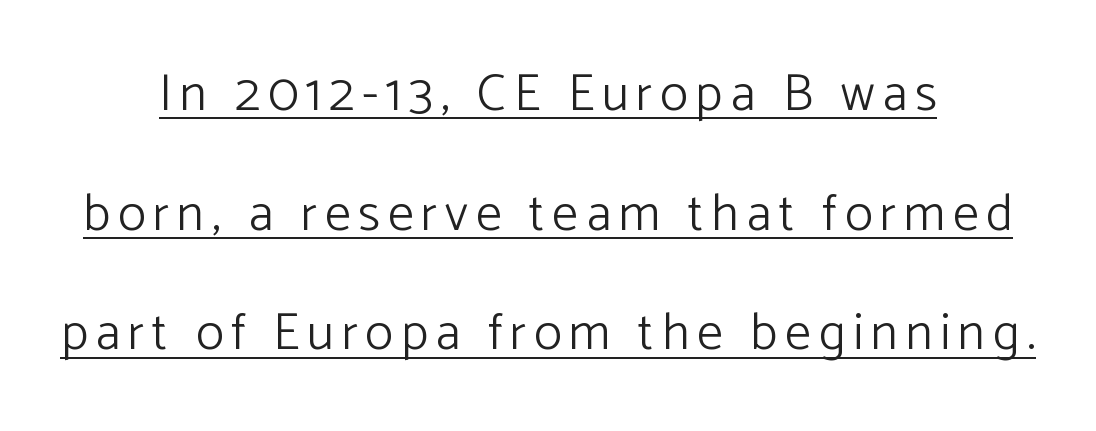
The image shows 52 px light sans-serif type, upright; set centered, loose line spacing (2.3x), underlined; low stroke contrast and a medium x-height.
